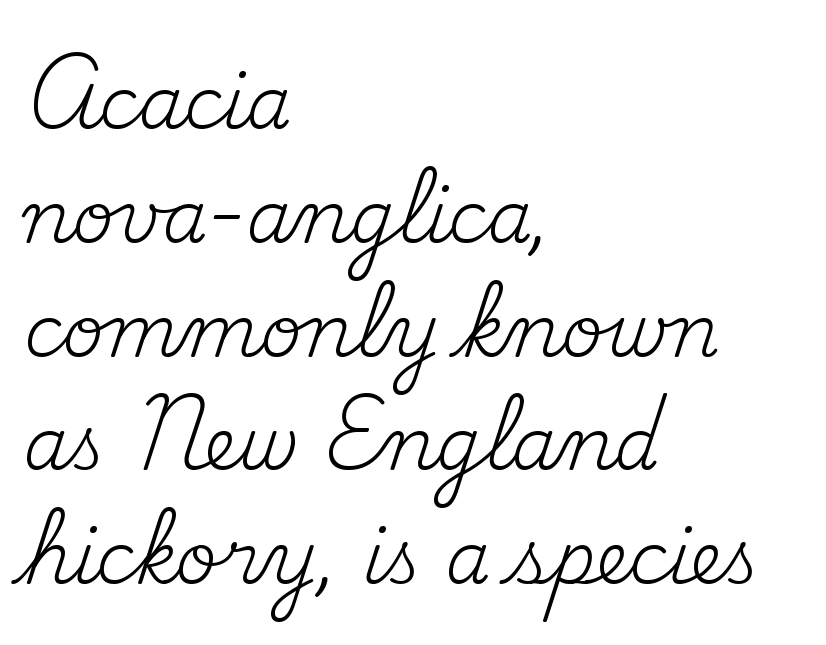
Q: Is the text bold? A: No.
Q: Is the text italic (slanted)? A: Yes.
Q: Is the typeface a serif or a sans-serif typeface? A: Serif.
Q: Is the text underlined? A: No.
Q: How is the paragraph aligned? A: Left-aligned.
Q: Is the spacing between letters normal or unusually wide? A: Normal.
Q: Is the spacing between lines tight, normal or loose? A: Normal.
Q: Width (condensed, normal, or wide)? A: Normal.
Q: Stroke contrast? A: Medium.
Q: x-height? A: Small.
Q: Monospaced? A: No.
